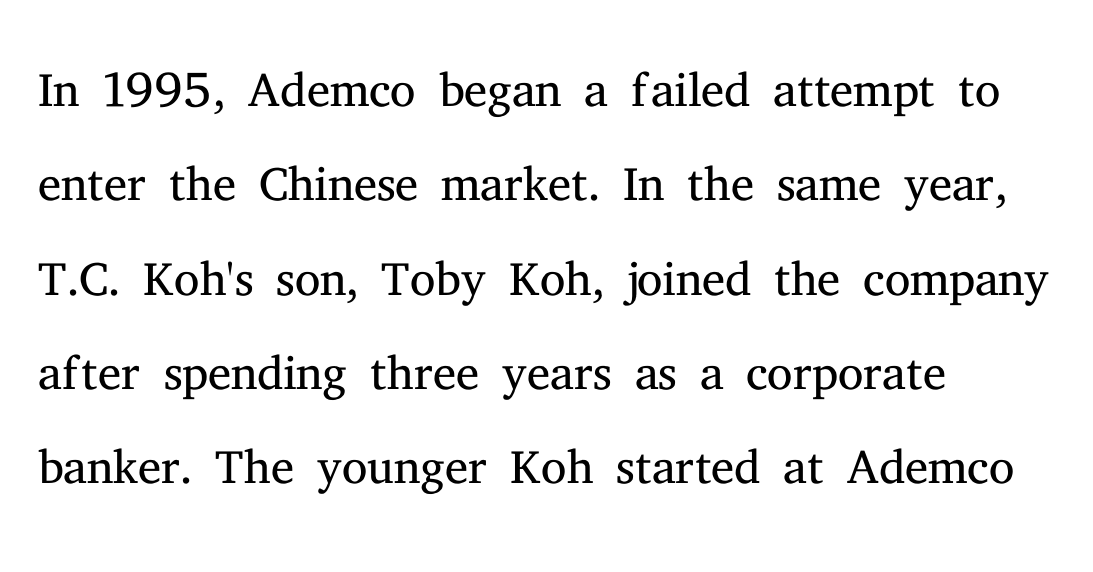
Q: Is the text bold? A: No.
Q: Is the text italic (slanted)? A: No, it is upright.
Q: Is the typeface a serif or a sans-serif typeface? A: Serif.
Q: Is the text underlined? A: No.
Q: How is the paragraph aligned? A: Left-aligned.
Q: Is the spacing between letters normal or unusually wide? A: Normal.
Q: Is the spacing between lines tight, normal or loose? A: Normal.
Q: Width (condensed, normal, or wide)? A: Normal.
Q: Stroke contrast? A: Medium.
Q: x-height? A: Medium.
Q: Monospaced? A: No.
